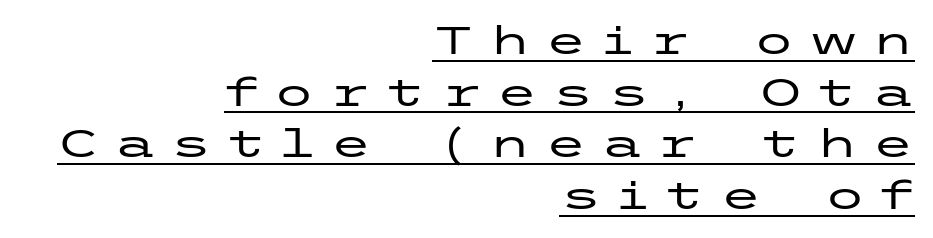
{"serif": "no", "italic": "no", "width": "wide", "stroke_contrast": "low", "x_height": "medium", "underline": "yes", "align": "right", "line_spacing": "normal", "line_spacing_ratio": 1.36, "letter_spacing": "wide", "letter_spacing_em": 0.37, "glyph_px": 38}
